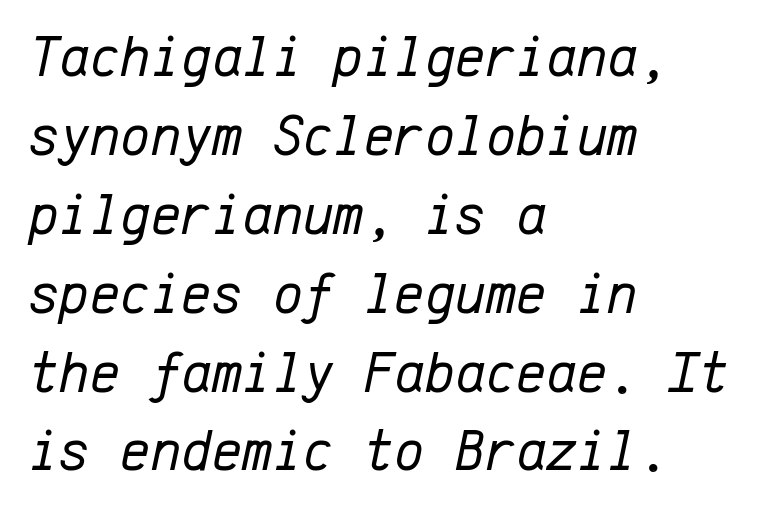
{"italic": "yes", "lean": "right", "slant_degrees": 12, "bold": "no", "weight": "regular", "width": "normal", "stroke_contrast": "low", "x_height": "medium", "monospaced": "yes", "underline": "no", "align": "left", "line_spacing": "normal", "line_spacing_ratio": 1.36, "letter_spacing": "normal", "letter_spacing_em": 0.0, "glyph_px": 58}
